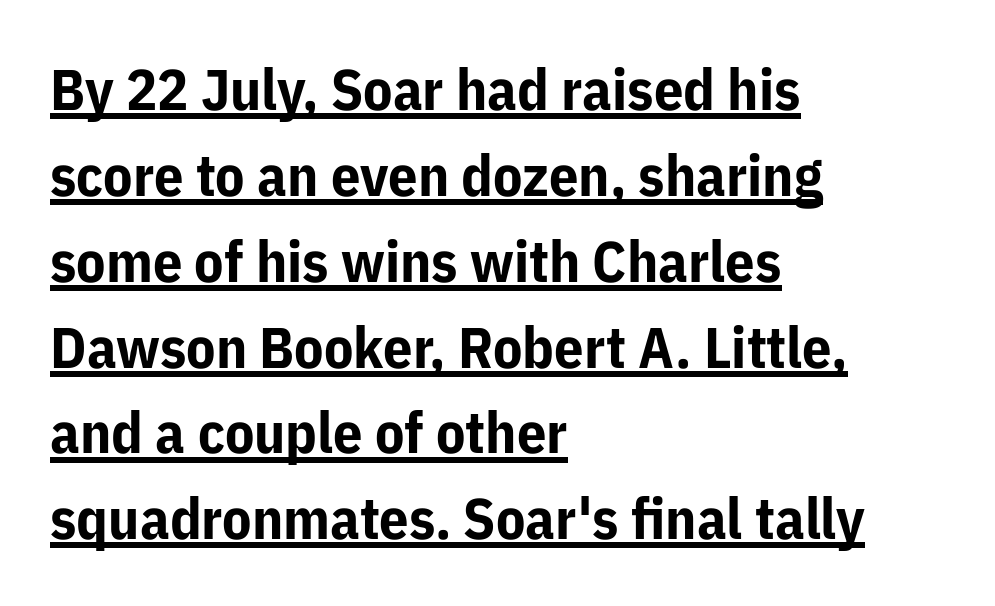
{"serif": "no", "italic": "no", "bold": "yes", "weight": "bold", "width": "normal", "stroke_contrast": "low", "x_height": "medium", "monospaced": "no", "underline": "yes", "align": "left", "line_spacing": "normal", "line_spacing_ratio": 1.48, "letter_spacing": "normal", "letter_spacing_em": 0.0, "glyph_px": 58}
